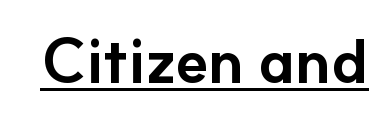
{"serif": "no", "italic": "no", "bold": "yes", "weight": "bold", "width": "normal", "stroke_contrast": "low", "x_height": "small", "monospaced": "no", "underline": "yes", "letter_spacing": "normal", "letter_spacing_em": 0.0, "glyph_px": 61}
